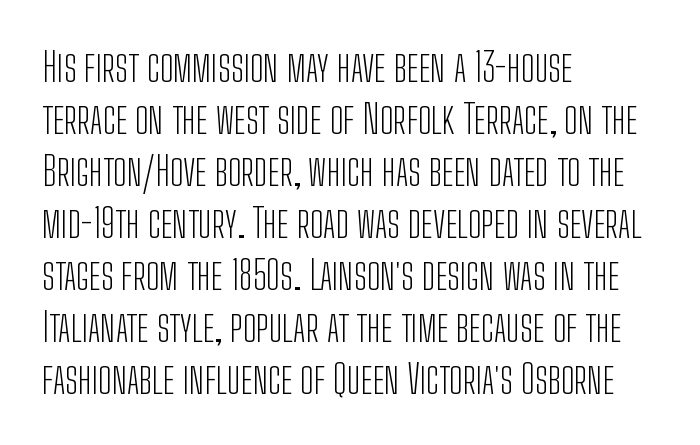
{"serif": "no", "italic": "no", "bold": "no", "weight": "light", "width": "condensed", "stroke_contrast": "low", "x_height": "medium", "monospaced": "no", "underline": "no", "align": "left", "line_spacing": "normal", "line_spacing_ratio": 1.3, "letter_spacing": "normal", "letter_spacing_em": 0.0, "glyph_px": 40}
